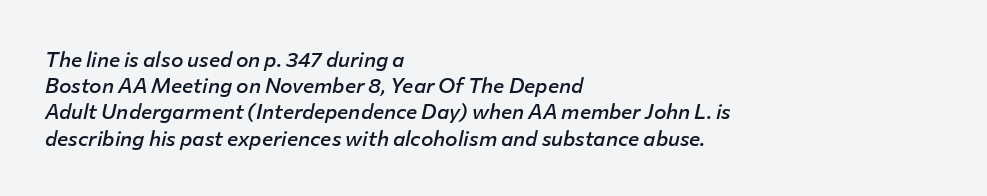
Would a proofreader flag this as italicized? Yes. These lines keep a tight, regular rhythm from letter to letter. Rule under the text: the space is simply empty. Caption: semibold face, moderately heavy strokes.
